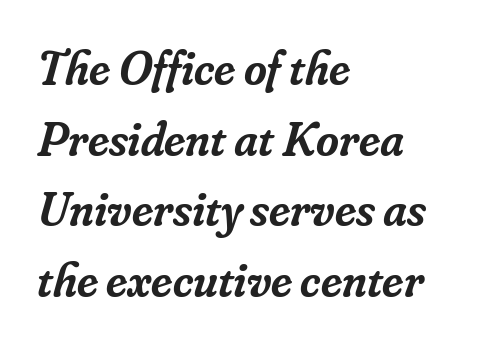
{"serif": "yes", "italic": "yes", "lean": "right", "slant_degrees": 16, "bold": "semi", "weight": "semibold", "width": "normal", "stroke_contrast": "low", "x_height": "small", "monospaced": "no", "underline": "no", "align": "left", "line_spacing": "normal", "line_spacing_ratio": 1.44, "letter_spacing": "normal", "letter_spacing_em": 0.0, "glyph_px": 49}
